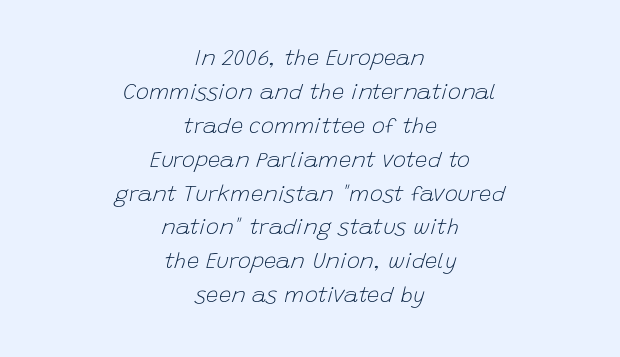
{"italic": "yes", "lean": "right", "slant_degrees": 15, "bold": "no", "underline": "no", "align": "center", "line_spacing": "normal", "line_spacing_ratio": 1.54, "letter_spacing": "normal", "letter_spacing_em": 0.0, "glyph_px": 22}
